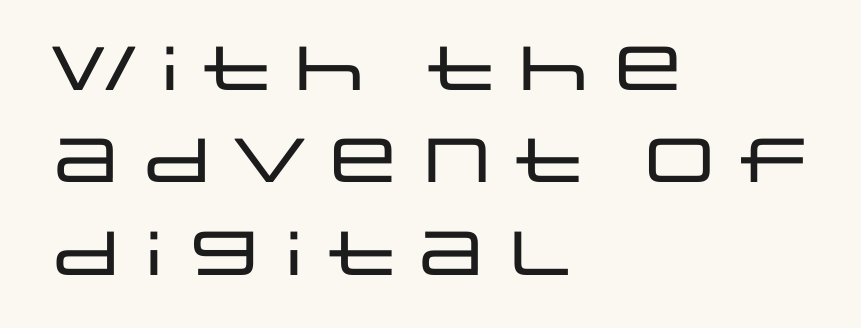
The image shows 62 px wide sans-serif type, upright; set left-aligned, normal line spacing (1.49x), normal letter spacing, not underlined; low stroke contrast and a large x-height.
